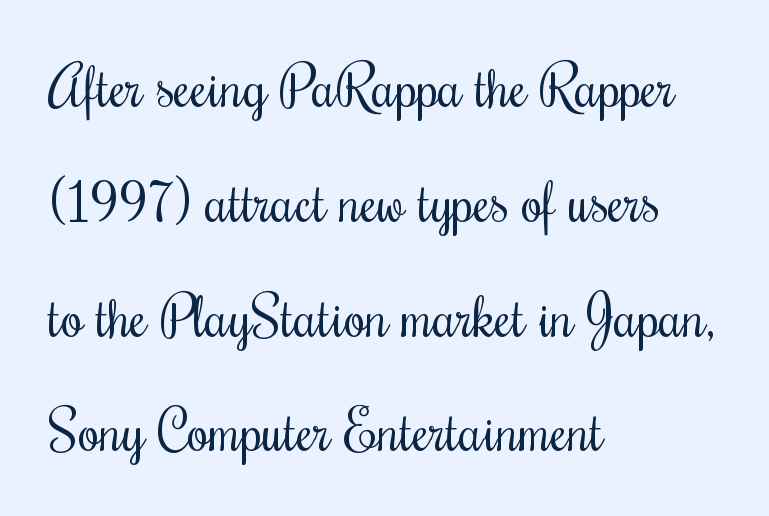
Q: Is the text bold? A: No.
Q: Is the text italic (slanted)? A: Yes.
Q: Is the text underlined? A: No.
Q: How is the paragraph aligned? A: Left-aligned.
Q: Is the spacing between letters normal or unusually wide? A: Normal.
Q: Is the spacing between lines tight, normal or loose? A: Loose.
Q: Width (condensed, normal, or wide)? A: Condensed.
Q: Stroke contrast? A: Medium.
Q: x-height? A: Small.
Q: Monospaced? A: No.
